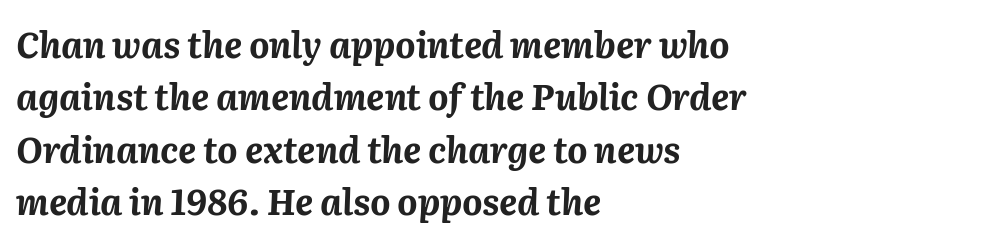
Q: Is the text bold? A: Yes.
Q: Is the text italic (slanted)? A: Yes, it leans right by about 2 degrees.
Q: Is the text underlined? A: No.
Q: How is the paragraph aligned? A: Left-aligned.
Q: Is the spacing between letters normal or unusually wide? A: Normal.
Q: Is the spacing between lines tight, normal or loose? A: Normal.
Q: Width (condensed, normal, or wide)? A: Normal.
Q: Stroke contrast? A: Medium.
Q: x-height? A: Medium.
Q: Monospaced? A: No.
